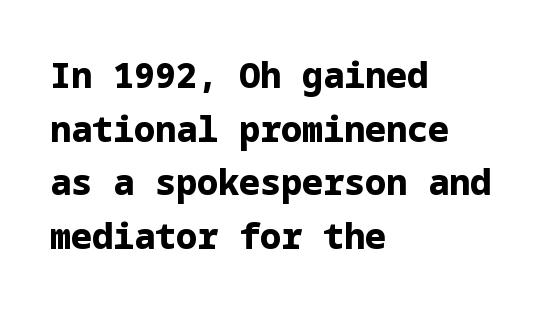
A dark, heavy texture on the line: the type is bold. The baseline area is clear. The typesetter chose a ragged-right arrangement here. Are there feet on the stems? There aren't — it's a sans. The block of text has a typical density, with ordinary space between rows. Designer's note — italics off, roman on.
